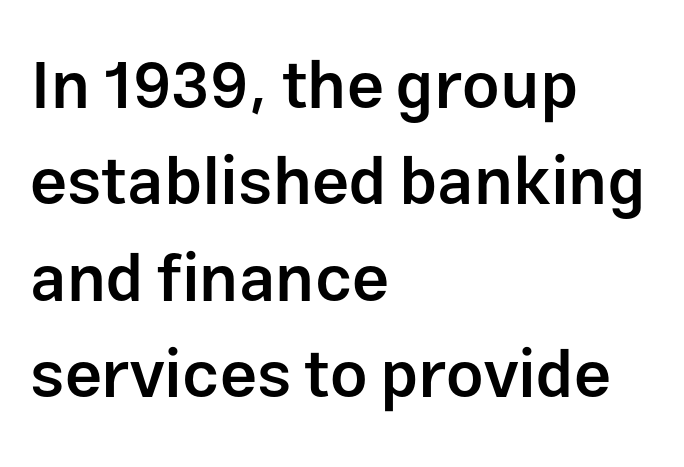
The image shows 66 px semibold sans-serif type, upright; set left-aligned, normal line spacing (1.46x), normal letter spacing, not underlined; low stroke contrast and a medium x-height.
